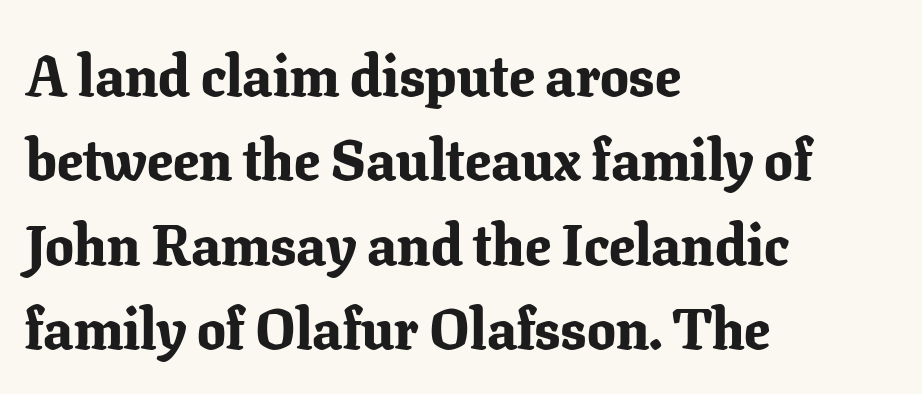
You can tell from the footed stems that serif type was used. Reading down the column, the eye jumps a familiar distance to each next line. Tall strokes in this sample are plumb rather than angled. Beneath every word, the page is bare.
